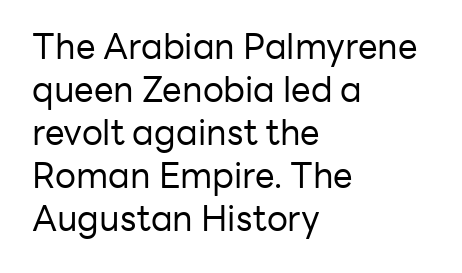
{"serif": "no", "italic": "no", "bold": "no", "weight": "regular", "width": "normal", "stroke_contrast": "low", "x_height": "medium", "monospaced": "no", "underline": "no", "align": "left", "line_spacing_ratio": 1.23, "letter_spacing": "normal", "letter_spacing_em": 0.0, "glyph_px": 35}
